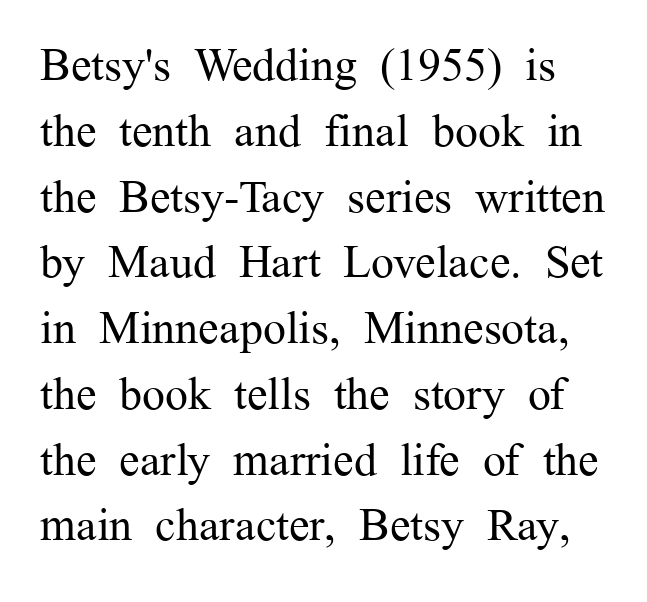
{"serif": "yes", "italic": "no", "bold": "no", "weight": "regular", "width": "normal", "stroke_contrast": "medium", "x_height": "medium", "monospaced": "no", "underline": "no", "line_spacing": "normal", "line_spacing_ratio": 1.43, "letter_spacing": "normal", "letter_spacing_em": 0.0, "glyph_px": 46}
